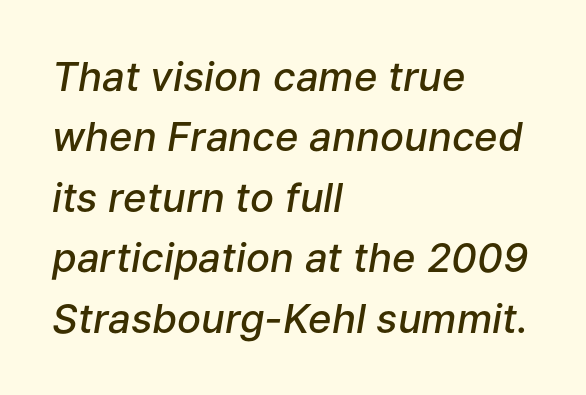
Q: Is the text bold? A: Semi-bold.
Q: Is the text italic (slanted)? A: Yes, it leans right by about 9 degrees.
Q: Is the text underlined? A: No.
Q: How is the paragraph aligned? A: Left-aligned.
Q: Is the spacing between letters normal or unusually wide? A: Normal.
Q: Is the spacing between lines tight, normal or loose? A: Normal.
Q: Width (condensed, normal, or wide)? A: Normal.
Q: Stroke contrast? A: Low.
Q: x-height? A: Medium.
Q: Monospaced? A: No.
